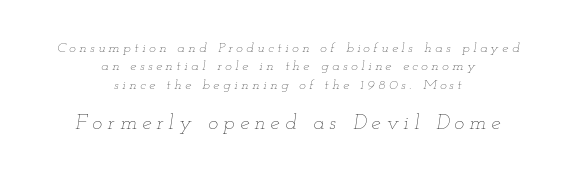
Q: Is the text bold? A: No.
Q: Is the text italic (slanted)? A: Yes, it leans right by about 12 degrees.
Q: Is the text underlined? A: No.
Q: How is the paragraph aligned? A: Centered.
Q: Is the spacing between letters normal or unusually wide? A: Unusually wide.
Q: Is the spacing between lines tight, normal or loose? A: Normal.
Q: Which block of text is set in a larger size, the first (top) or the second (bottom)? A: The second (bottom) one.
